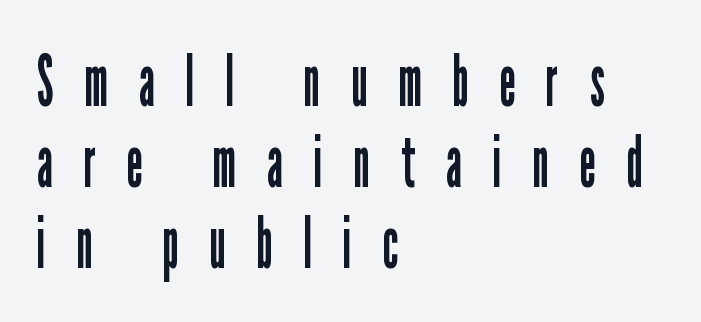
{"serif": "no", "italic": "no", "bold": "no", "weight": "regular", "width": "condensed", "stroke_contrast": "low", "x_height": "medium", "monospaced": "no", "underline": "no", "align": "left", "line_spacing": "tight", "line_spacing_ratio": 1.14, "letter_spacing": "wide", "letter_spacing_em": 0.44, "glyph_px": 71}
